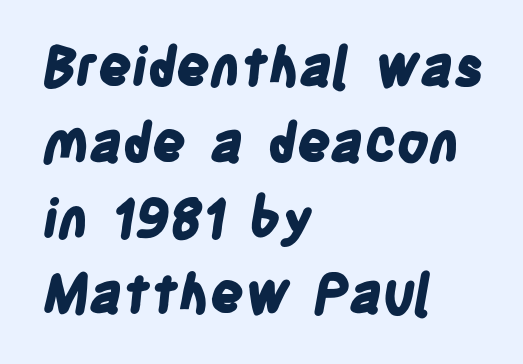
The horizontal fit of the characters is conventional and even. Weight check: bold — yes, fully. Line beginnings align vertically; line endings do not. The designer went with a sans here, leaving each stem footless. Underline: absent.
